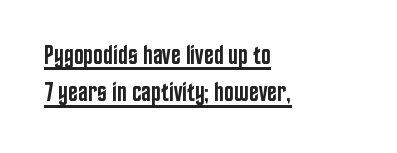
What's the leading like? Ordinary, nothing unusual. This rendering uses left alignment, leaving the right contour irregular. On the weight axis this lands at semibold, roughly 600. The axis of the letterforms is exactly vertical.
